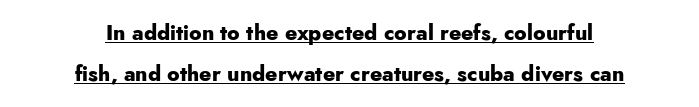
The image shows 21 px bold type, upright; set centered, loose line spacing (1.97x), normal letter spacing, underlined.
